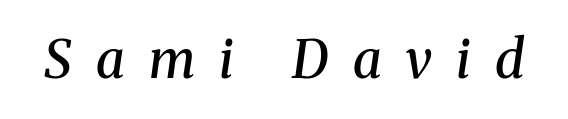
{"serif": "yes", "italic": "yes", "lean": "right", "slant_degrees": 8, "bold": "semi", "weight": "semibold", "width": "normal", "stroke_contrast": "medium", "x_height": "medium", "monospaced": "no", "underline": "no", "letter_spacing": "wide", "letter_spacing_em": 0.47, "glyph_px": 52}
